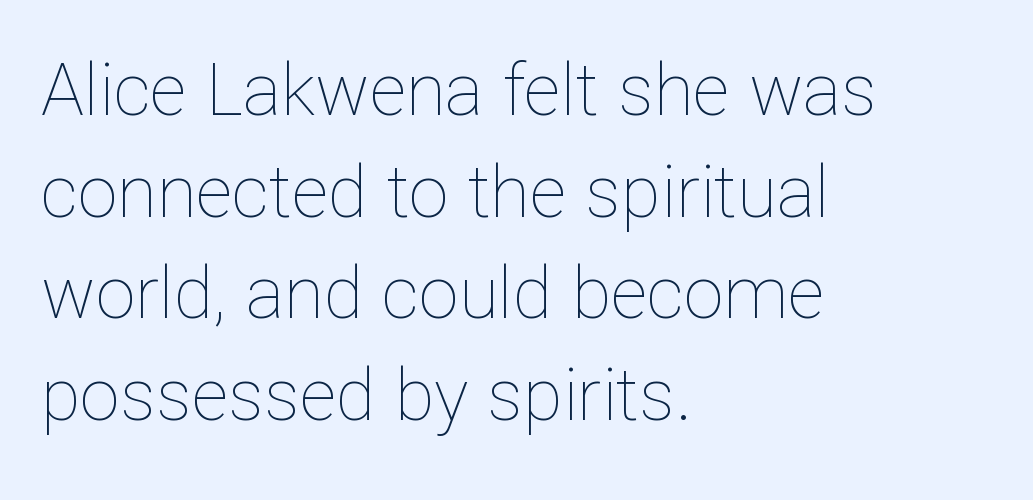
Q: Is the text bold? A: No.
Q: Is the text italic (slanted)? A: No, it is upright.
Q: Is the text underlined? A: No.
Q: How is the paragraph aligned? A: Left-aligned.
Q: Is the spacing between letters normal or unusually wide? A: Normal.
Q: Is the spacing between lines tight, normal or loose? A: Normal.
Q: Width (condensed, normal, or wide)? A: Normal.
Q: Stroke contrast? A: Low.
Q: x-height? A: Medium.
Q: Monospaced? A: No.
